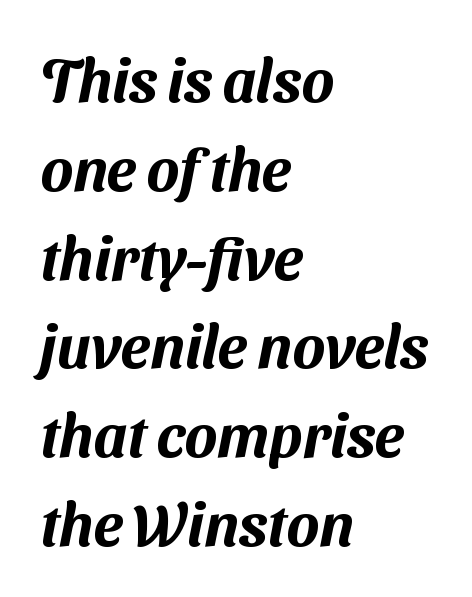
Decoration check: the copy has no underline. A sans-serif font was chosen for this passage. Honestly, the letter spacing is just normal — you wouldn't notice it. A typesetter would call this proportional, since set widths differ per character.
